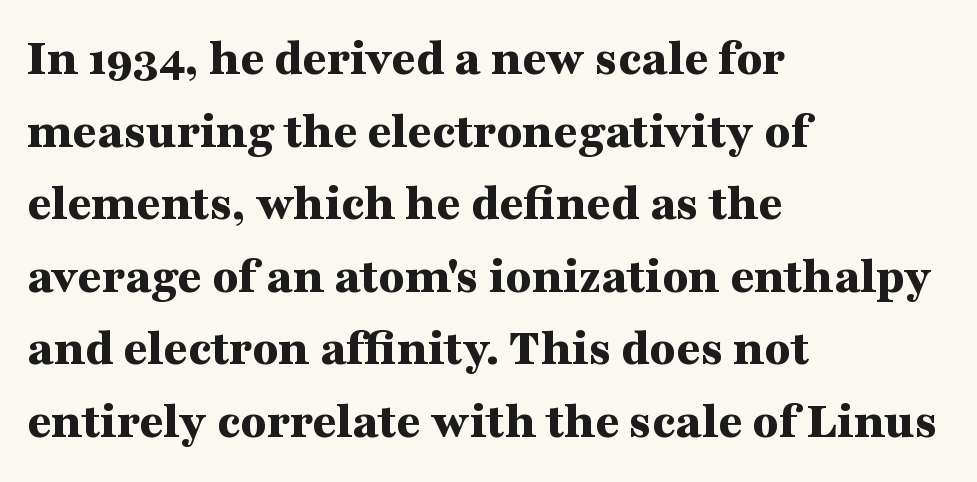
Compared with typical body copy, the letter spacing here is the same. Posture: upright roman. These words are printed bold, with thick strokes throughout. Proportional: the letters do not fall into vertical columns. Evenly set lines give the paragraph a standard silhouette. Small tapered or slab feet sit at the stroke ends, so this counts as serif.
